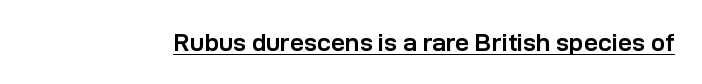
The image shows 25 px bold type, upright; set normal letter spacing, underlined.
